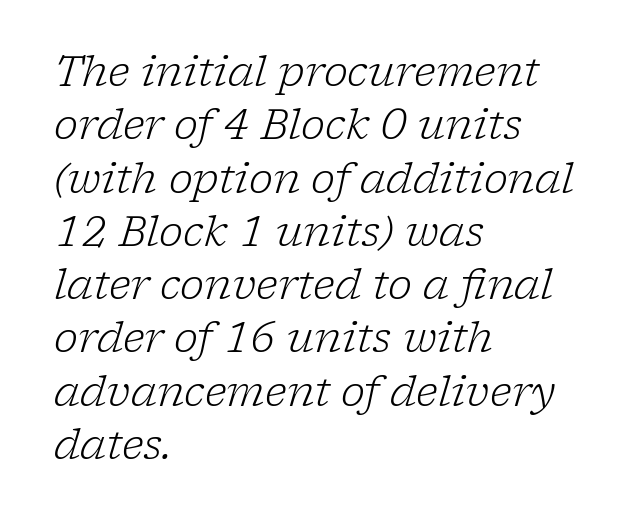
The image shows 41 px light serif type, italic (leaning right); set left-aligned, normal line spacing (1.3x), normal letter spacing, not underlined; low stroke contrast and a medium x-height.
